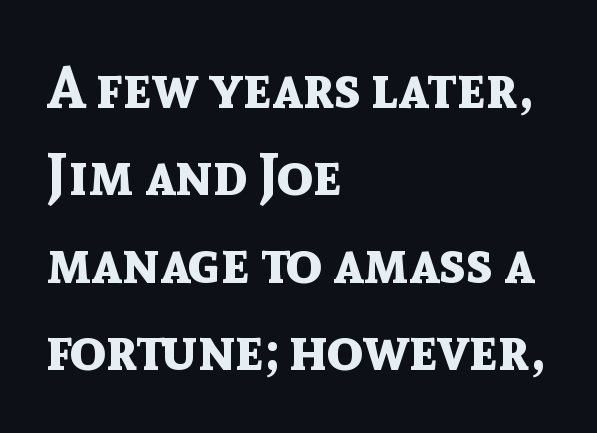
{"serif": "no", "italic": "no", "bold": "yes", "weight": "bold", "width": "normal", "x_height": "medium", "monospaced": "no", "underline": "no", "align": "left", "line_spacing": "normal", "line_spacing_ratio": 1.48, "letter_spacing": "normal", "letter_spacing_em": 0.0, "glyph_px": 59}
